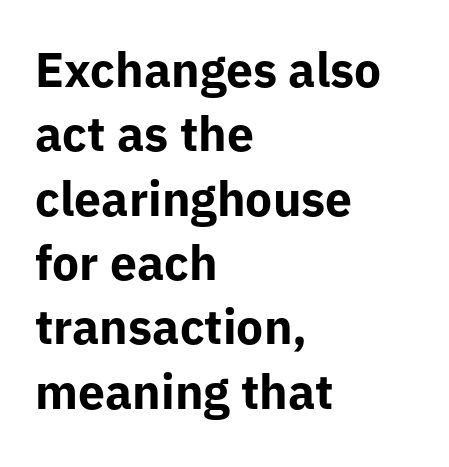
The image shows 48 px bold sans-serif type, upright; set left-aligned, normal line spacing (1.34x), normal letter spacing, not underlined; low stroke contrast and a medium x-height.
